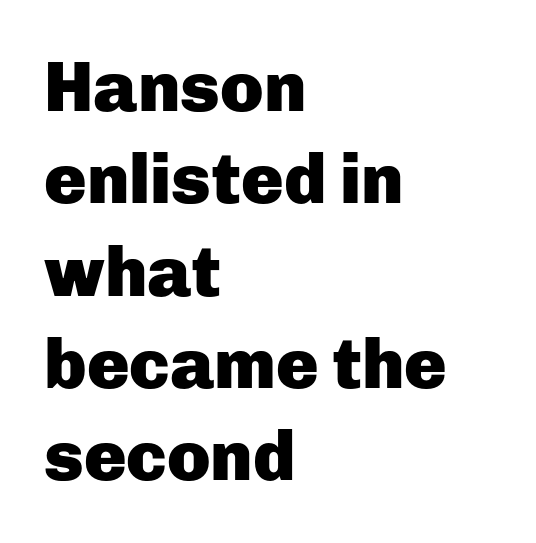
The image shows 71 px heavy sans-serif type, upright; set left-aligned, normal line spacing (1.3x), normal letter spacing, not underlined; low stroke contrast and a medium x-height.
